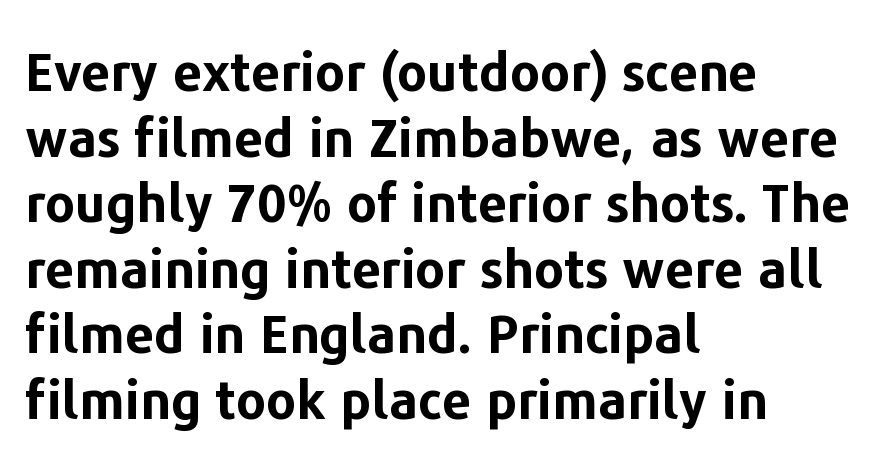
The image shows 52 px bold sans-serif type, upright; set left-aligned, normal line spacing (1.26x), normal letter spacing, not underlined; low stroke contrast and a medium x-height.
